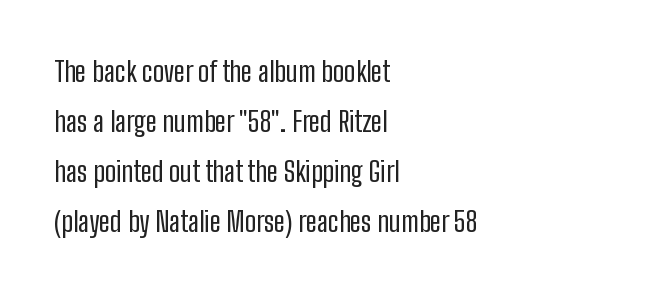
Q: Is the text bold? A: No.
Q: Is the text italic (slanted)? A: No, it is upright.
Q: Is the typeface a serif or a sans-serif typeface? A: Sans-serif.
Q: Is the text underlined? A: No.
Q: How is the paragraph aligned? A: Left-aligned.
Q: Is the spacing between letters normal or unusually wide? A: Normal.
Q: Width (condensed, normal, or wide)? A: Condensed.
Q: Stroke contrast? A: Low.
Q: x-height? A: Medium.
Q: Monospaced? A: No.
